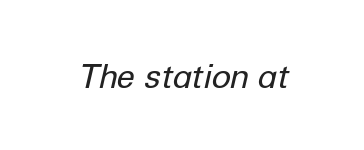
{"italic": "yes", "lean": "right", "slant_degrees": 12, "bold": "no", "weight": "regular", "width": "normal", "stroke_contrast": "low", "x_height": "medium", "monospaced": "no", "underline": "no", "letter_spacing": "normal", "letter_spacing_em": 0.0, "glyph_px": 33}
